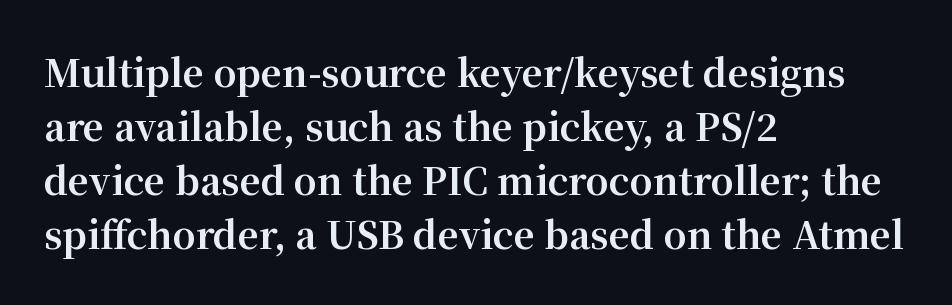
The gaps between neighbouring characters are ordinary and unremarkable. Proportional: the letters do not fall into vertical columns. Stroke thickness is high; the sample reads as a true bold. Is there much room between lines? A standard amount, neither cramped nor airy. The axis of the letterforms is exactly vertical. Note: serifs present on the glyphs.
